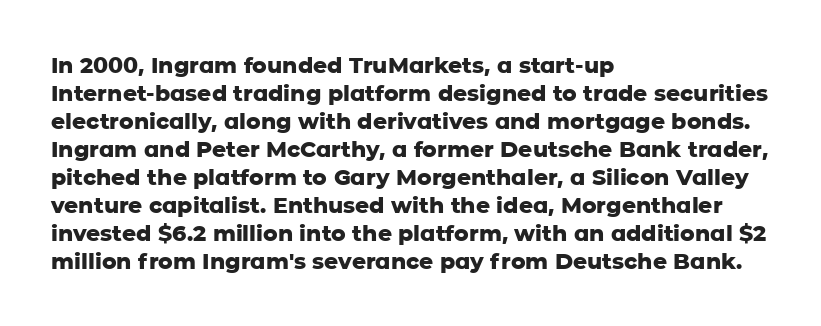
The image shows 22 px bold type, upright; set left-aligned, normal line spacing (1.27x), normal letter spacing, not underlined.
